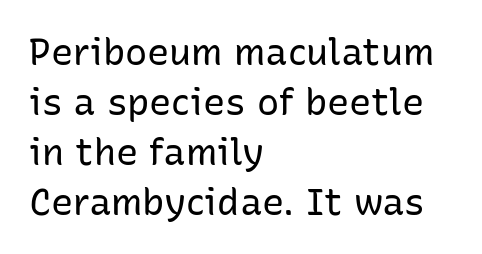
The image shows 37 px regular-weight sans-serif type, upright; set left-aligned, normal line spacing (1.35x), normal letter spacing, not underlined; low stroke contrast and a medium x-height.
